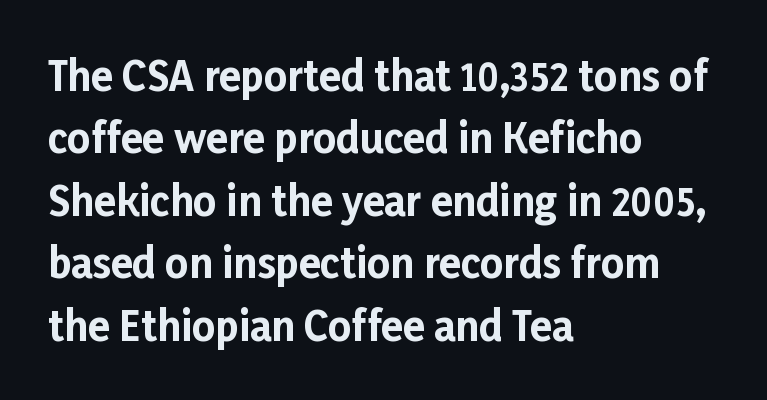
The image shows 40 px bold sans-serif type, upright; set left-aligned, normal line spacing (1.56x), normal letter spacing, not underlined; low stroke contrast and a medium x-height.
